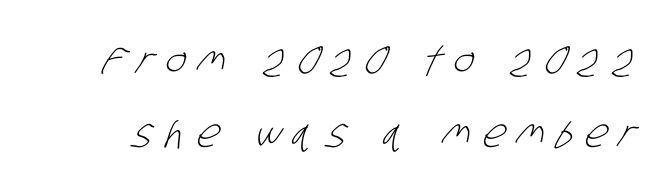
Q: Is the text bold? A: No.
Q: Is the typeface a serif or a sans-serif typeface? A: Sans-serif.
Q: Is the text underlined? A: No.
Q: Is the spacing between letters normal or unusually wide? A: Unusually wide.
Q: Width (condensed, normal, or wide)? A: Condensed.
Q: Stroke contrast? A: Low.
Q: x-height? A: Large.
Q: Monospaced? A: No.
